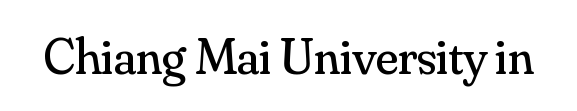
Q: Is the text bold? A: No.
Q: Is the text italic (slanted)? A: No, it is upright.
Q: Is the typeface a serif or a sans-serif typeface? A: Serif.
Q: Is the text underlined? A: No.
Q: Is the spacing between letters normal or unusually wide? A: Normal.
Q: Width (condensed, normal, or wide)? A: Normal.
Q: Stroke contrast? A: Medium.
Q: x-height? A: Small.
Q: Monospaced? A: No.
